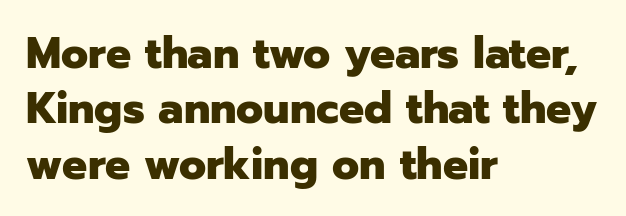
The rag falls on the right side of this text block. Standard letterfit; no display-style spreading of the glyphs. Upright lettering throughout. Is this a fixed-width face? No — the glyphs have proportional, varying widths.
